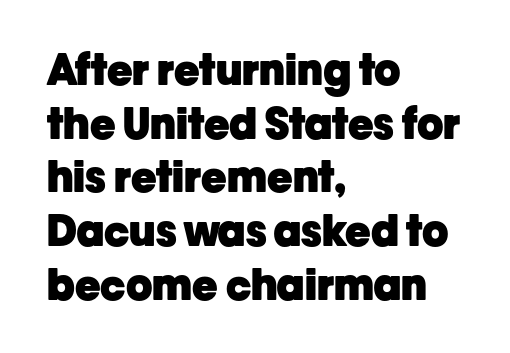
The image shows 43 px heavy sans-serif type, upright; set left-aligned, normal line spacing (1.25x), normal letter spacing, not underlined; low stroke contrast and a medium x-height.
